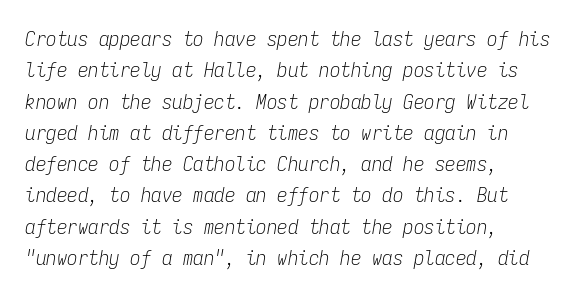
The image shows 21 px text type, italic (leaning right); set left-aligned, normal line spacing (1.49x), normal letter spacing, not underlined.
